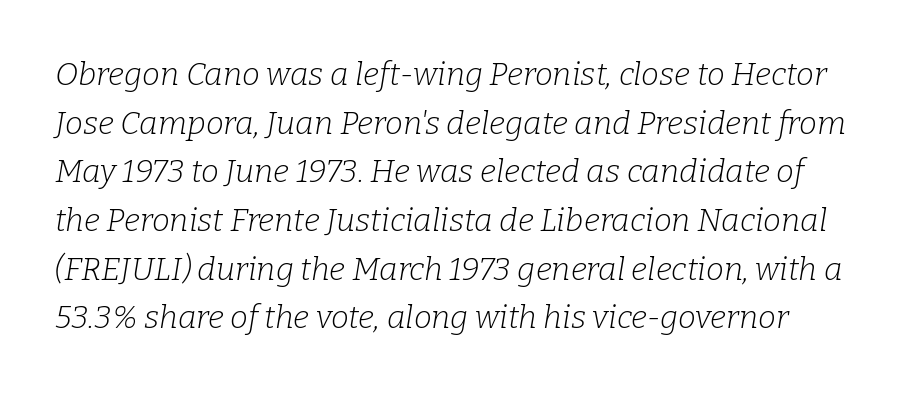
The image shows 32 px light serif type, italic (leaning right); set normal line spacing (1.52x), normal letter spacing, not underlined; low stroke contrast and a medium x-height.
